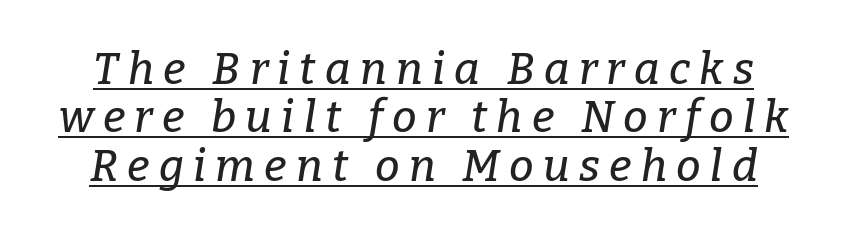
{"serif": "yes", "italic": "yes", "lean": "right", "slant_degrees": 9, "width": "normal", "stroke_contrast": "low", "x_height": "medium", "monospaced": "no", "underline": "yes", "line_spacing": "tight", "line_spacing_ratio": 1.1, "letter_spacing": "wide", "letter_spacing_em": 0.21, "glyph_px": 44}
